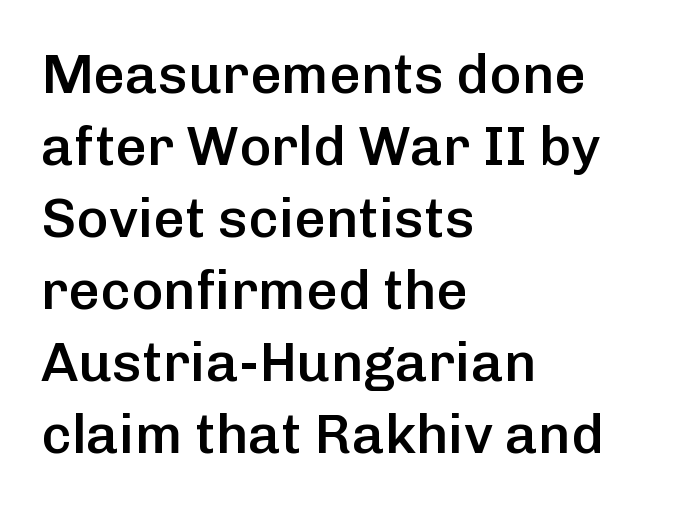
Q: Is the text bold? A: Semi-bold.
Q: Is the text italic (slanted)? A: No, it is upright.
Q: Is the typeface a serif or a sans-serif typeface? A: Sans-serif.
Q: Is the text underlined? A: No.
Q: How is the paragraph aligned? A: Left-aligned.
Q: Is the spacing between letters normal or unusually wide? A: Normal.
Q: Is the spacing between lines tight, normal or loose? A: Normal.
Q: Width (condensed, normal, or wide)? A: Normal.
Q: Stroke contrast? A: Low.
Q: x-height? A: Medium.
Q: Monospaced? A: No.
